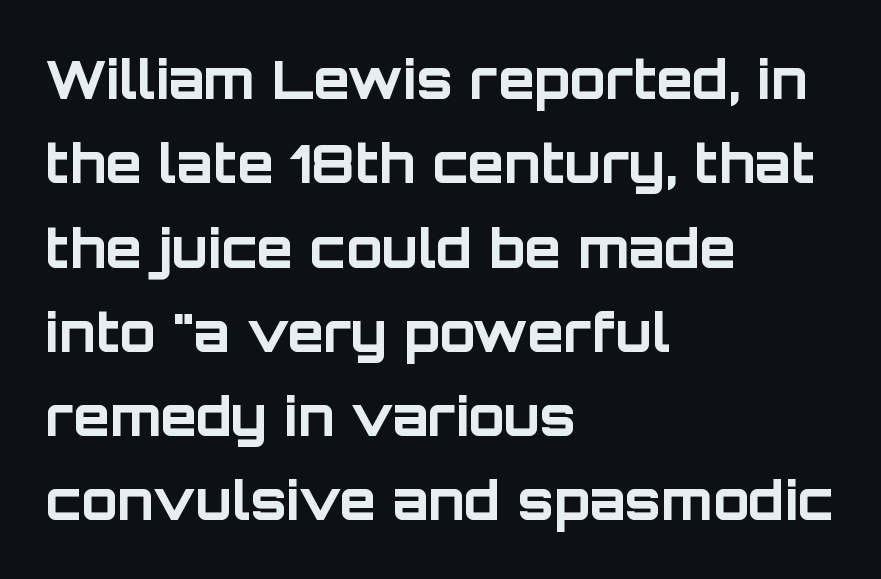
Caption: bold face, heavy strokes. These lines are rendered in a variable-pitch font. Underlining? Definitely not there. Vertically, the passage feels balanced, rows spaced as you'd expect.
